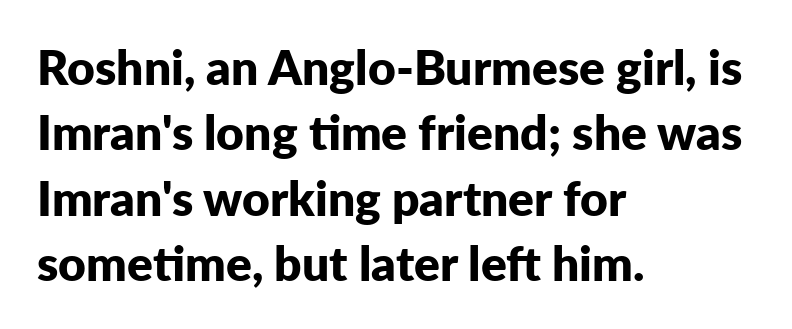
Q: Is the text bold? A: Yes.
Q: Is the text italic (slanted)? A: No, it is upright.
Q: Is the typeface a serif or a sans-serif typeface? A: Sans-serif.
Q: Is the text underlined? A: No.
Q: How is the paragraph aligned? A: Left-aligned.
Q: Is the spacing between letters normal or unusually wide? A: Normal.
Q: Is the spacing between lines tight, normal or loose? A: Normal.
Q: Width (condensed, normal, or wide)? A: Normal.
Q: Stroke contrast? A: Low.
Q: x-height? A: Medium.
Q: Monospaced? A: No.
